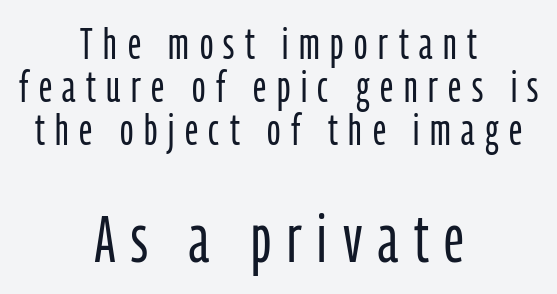
Looks like regular typesetting: each glyph gets only the width it needs. Unmarked baselines from the first word to the last. Compare the two chunks: the lower has the greater cap height. The compositor balanced each line on the midline. Weight class: somewhere from thin through regular. The line-height multiplier appears low, near solid setting.
